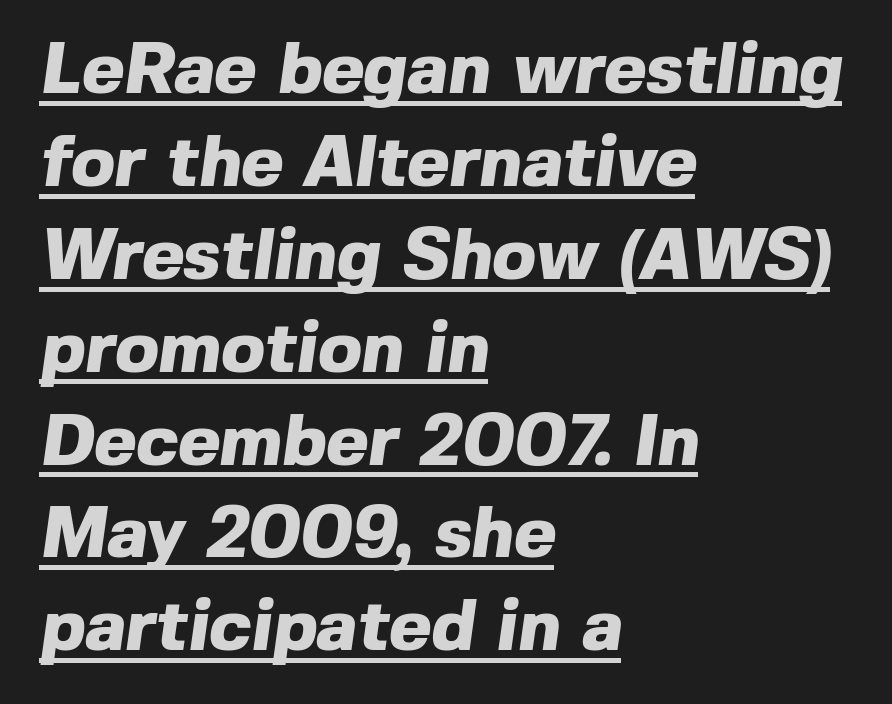
Reading down the column, the eye jumps a familiar distance to each next line. A typesetter would label this face a sans. These lines carry a lot of weight — the face is fully bold. The horizontal fit of the characters is conventional and even. Quick note: underline on. The rag falls on the right side of this text block.
